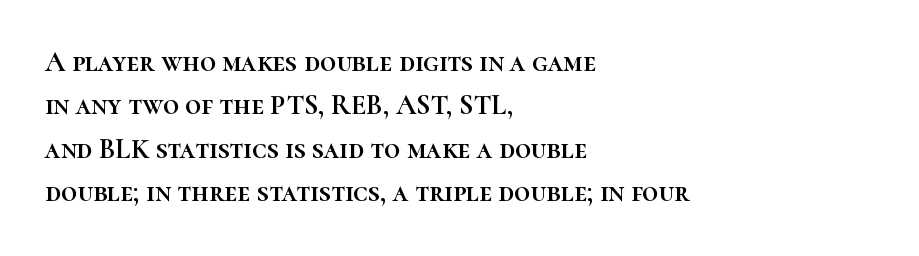
{"italic": "no", "width": "normal", "stroke_contrast": "high", "x_height": "medium", "monospaced": "no", "underline": "no", "align": "left", "line_spacing": "normal", "line_spacing_ratio": 1.55, "letter_spacing": "normal", "letter_spacing_em": 0.0, "glyph_px": 28}
